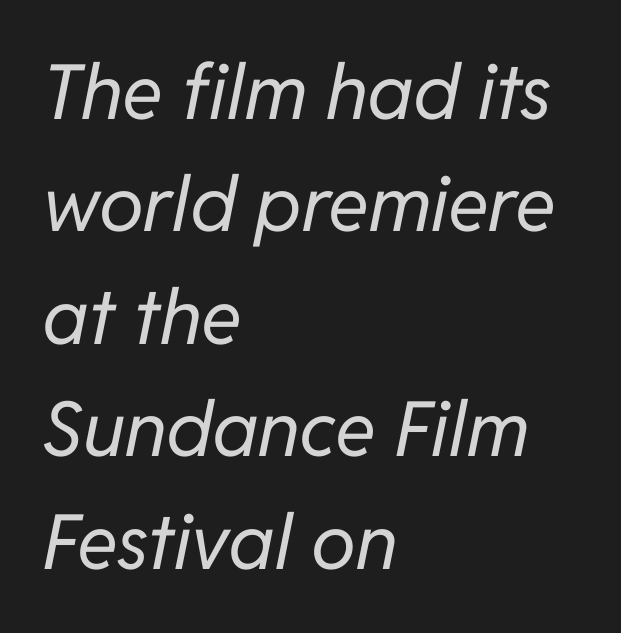
Q: Is the text bold? A: No.
Q: Is the text italic (slanted)? A: Yes, it leans right by about 11 degrees.
Q: Is the text underlined? A: No.
Q: How is the paragraph aligned? A: Left-aligned.
Q: Is the spacing between letters normal or unusually wide? A: Normal.
Q: Is the spacing between lines tight, normal or loose? A: Normal.
Q: Width (condensed, normal, or wide)? A: Normal.
Q: Stroke contrast? A: Low.
Q: x-height? A: Medium.
Q: Monospaced? A: No.
